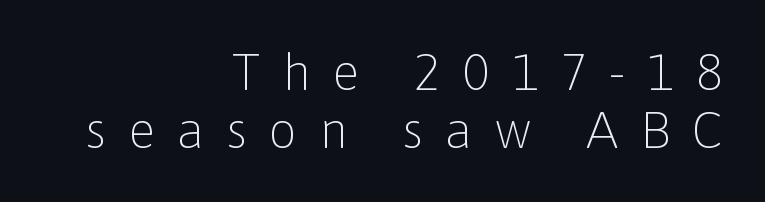
The image shows 51 px light sans-serif type, upright; set right-aligned, tight line spacing (1.14x), unusually wide letter spacing (+0.42 em), not underlined; low stroke contrast and a medium x-height.
